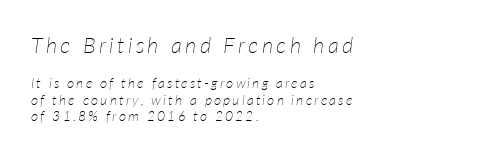
This rendering features lettering with no underline. This layout puts the oversized block above and the modest block below. Looking at the ascenders, they clearly lean. The letters look calm and open, with moderate or lighter stems. Each line starts at the same left margin while the right side varies.
